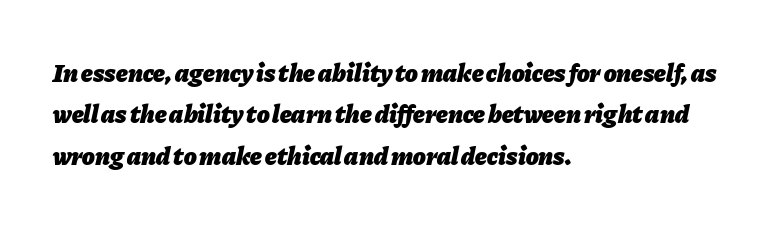
{"italic": "yes", "lean": "right", "slant_degrees": 11, "bold": "yes", "underline": "no", "align": "left", "line_spacing": "normal", "line_spacing_ratio": 1.59, "letter_spacing": "normal", "letter_spacing_em": 0.0, "glyph_px": 26}
